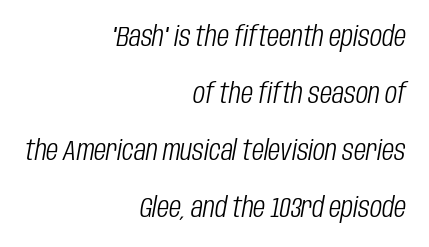
{"italic": "yes", "lean": "right", "slant_degrees": 10, "bold": "no", "weight": "light", "width": "condensed", "stroke_contrast": "low", "x_height": "large", "monospaced": "no", "underline": "no", "align": "right", "line_spacing": "loose", "line_spacing_ratio": 2.03, "letter_spacing": "normal", "letter_spacing_em": 0.0, "glyph_px": 28}
